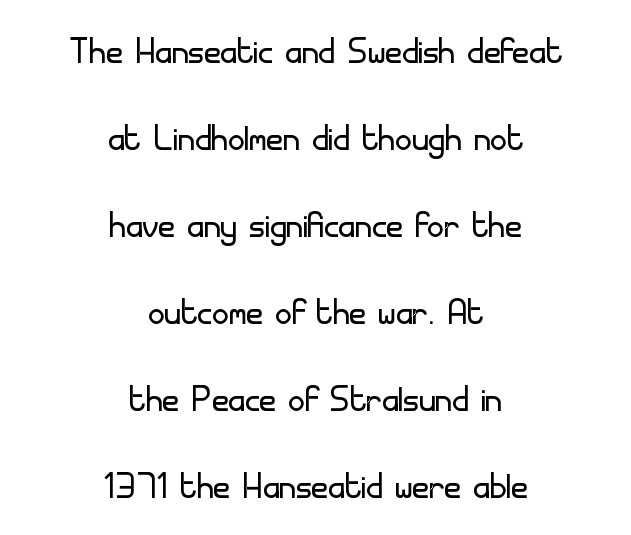
Each letter keeps its own natural width here, so spacing adapts to shape. Does the type have serifs? No, each stem ends abruptly. Notice how the passage keeps no hard edge, just a central spine. This is the regular roman posture of the typeface. Default kerning and tracking; the words read as compact shapes. A clean baseline with only descenders dipping below it.
